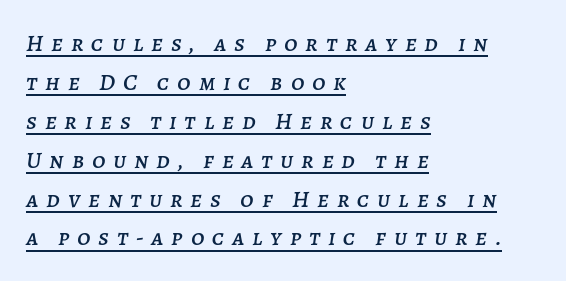
Q: Is the text italic (slanted)? A: Yes, it leans right by about 7 degrees.
Q: Is the text underlined? A: Yes.
Q: How is the paragraph aligned? A: Left-aligned.
Q: Is the spacing between letters normal or unusually wide? A: Unusually wide.
Q: Is the spacing between lines tight, normal or loose? A: Normal.
